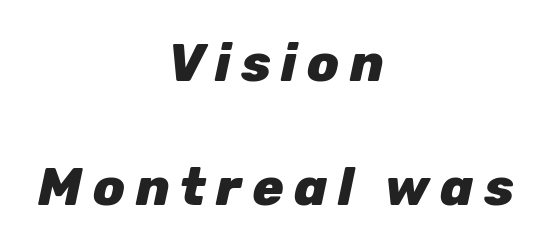
Q: Is the text bold? A: Yes.
Q: Is the text italic (slanted)? A: Yes, it leans right by about 12 degrees.
Q: Is the text underlined? A: No.
Q: How is the paragraph aligned? A: Centered.
Q: Is the spacing between letters normal or unusually wide? A: Unusually wide.
Q: Is the spacing between lines tight, normal or loose? A: Loose.
Q: Width (condensed, normal, or wide)? A: Normal.
Q: Stroke contrast? A: Low.
Q: x-height? A: Medium.
Q: Monospaced? A: No.
